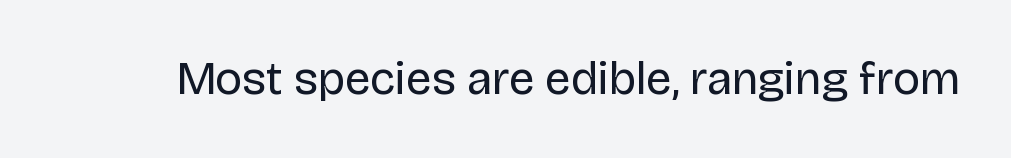
This sample has the flowing, uneven cadence of proportional lettering. A typesetter would label this face a sans. No italicization has been applied; the sample stays upright. Lines of text with bare space underneath. Is the stroke heavy? The answer is a plain regular-or-lighter.
